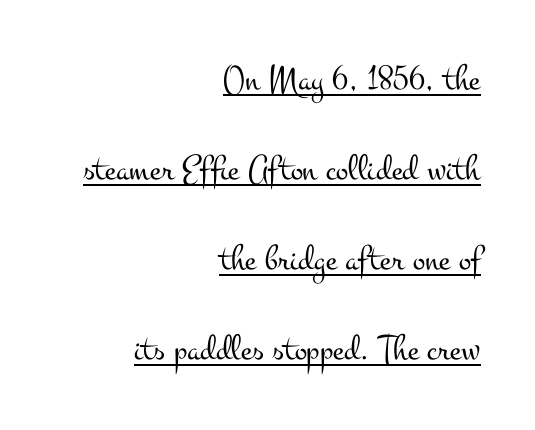
A typographer would call this underscored text. The designer dialed line spacing up above the default. Default kerning and tracking; the words read as compact shapes. No chunkiness to these letters — they're not bold.
